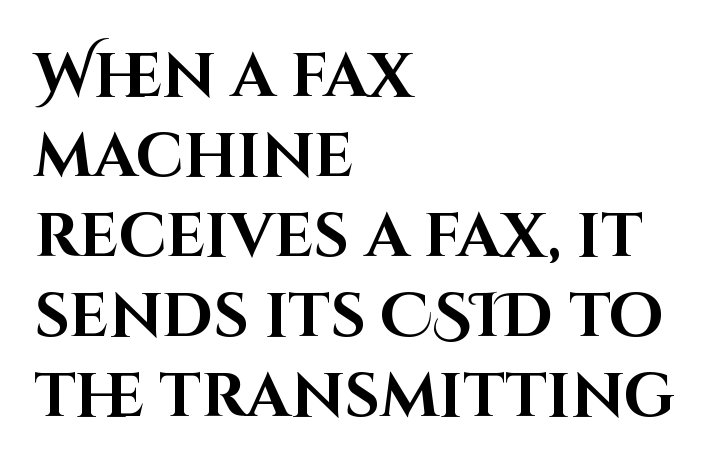
Upright lettering throughout. Anything drawn beneath the words? Only blank space. Look at the stroke-to-counter ratio: heavy, a bold. The rendering anchors every line to the left-hand side. Is this a sans? Yes — the strokes have no serifs.
